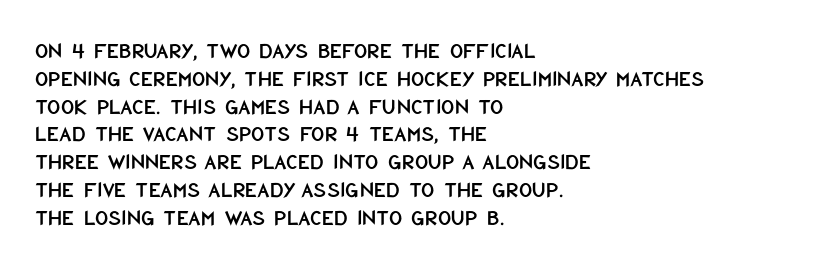
Q: Is the text italic (slanted)? A: No, it is upright.
Q: Is the text underlined? A: No.
Q: How is the paragraph aligned? A: Left-aligned.
Q: Is the spacing between letters normal or unusually wide? A: Normal.
